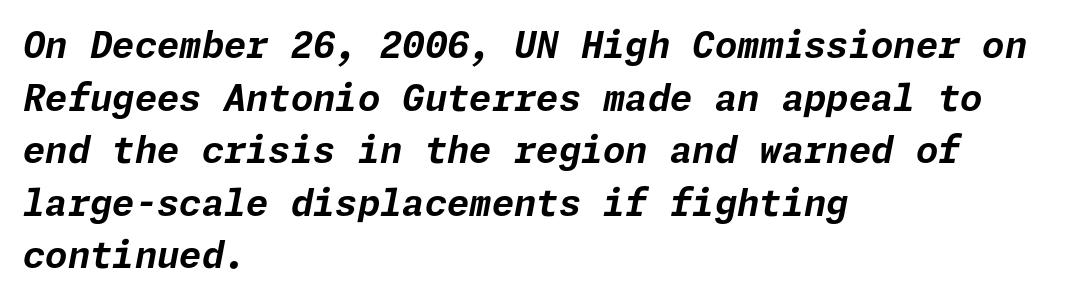
Q: Is the text bold? A: Yes.
Q: Is the text italic (slanted)? A: Yes, it leans right by about 11 degrees.
Q: Is the text underlined? A: No.
Q: How is the paragraph aligned? A: Left-aligned.
Q: Is the spacing between letters normal or unusually wide? A: Normal.
Q: Is the spacing between lines tight, normal or loose? A: Normal.
Q: Width (condensed, normal, or wide)? A: Normal.
Q: Stroke contrast? A: Low.
Q: x-height? A: Medium.
